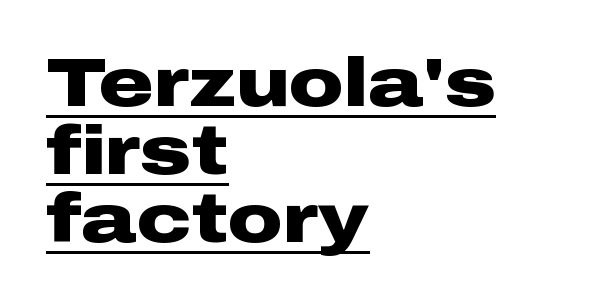
{"serif": "no", "italic": "no", "bold": "yes", "weight": "heavy", "width": "wide", "stroke_contrast": "low", "x_height": "medium", "monospaced": "no", "underline": "yes", "align": "left", "line_spacing": "tight", "line_spacing_ratio": 1.0, "letter_spacing": "normal", "letter_spacing_em": 0.0, "glyph_px": 68}
